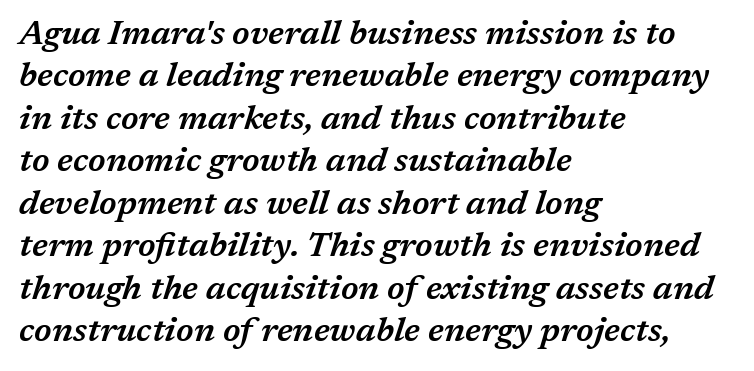
Observe the lean: these are italic letterforms. The lines sit at an ordinary, default distance from one another. Words appear dense and cohesive because spacing is normal. If you drew a ruler down the left edge, every line would touch it.
